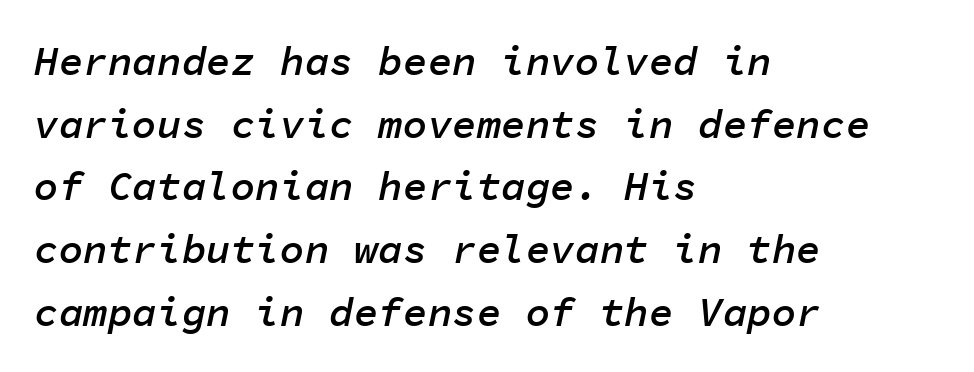
The image shows 41 px semibold type, italic (leaning right), monospaced; set left-aligned, normal line spacing (1.53x), normal letter spacing, not underlined; low stroke contrast and a medium x-height.
